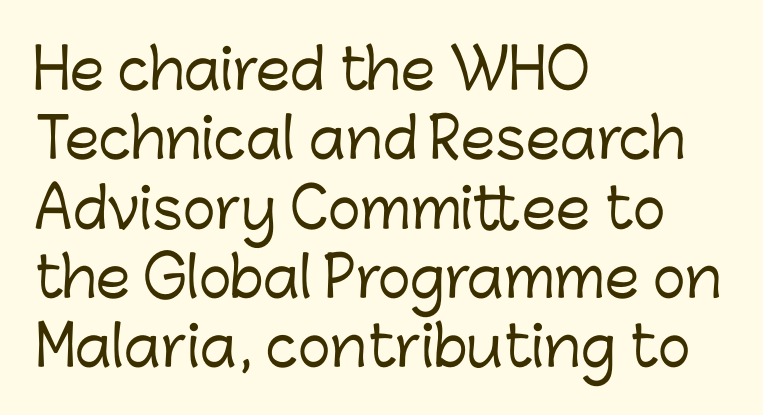
The designer left line spacing at the default. Check the space under the baseline: it is left empty. The face used here is a sans, in the tradition of grotesques and geometrics. The passage shown is typed in a proportional face where columns would drift. The horizontal fit of the characters is conventional and even. A typesetter would mark this as roman, not italic.
